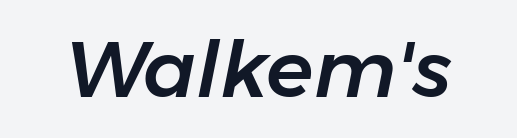
The image shows 78 px text type, italic (leaning right); set normal letter spacing, not underlined; low stroke contrast and a medium x-height.
